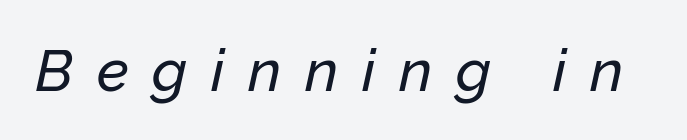
Underline: absent. Would a proofreader flag this as italicized? Yes. Note the varied advance widths — an 'i' is clearly narrower than an 'm'. Spacing between characters has been opened up far beyond the box default.
